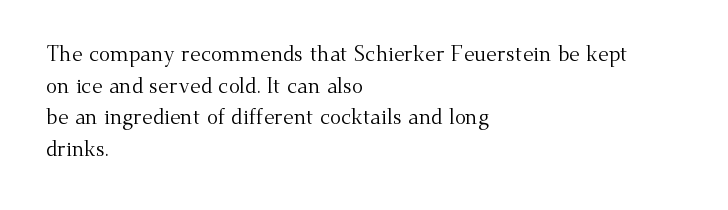
The image shows 21 px text type, upright; set left-aligned, normal line spacing (1.51x), normal letter spacing, not underlined.
